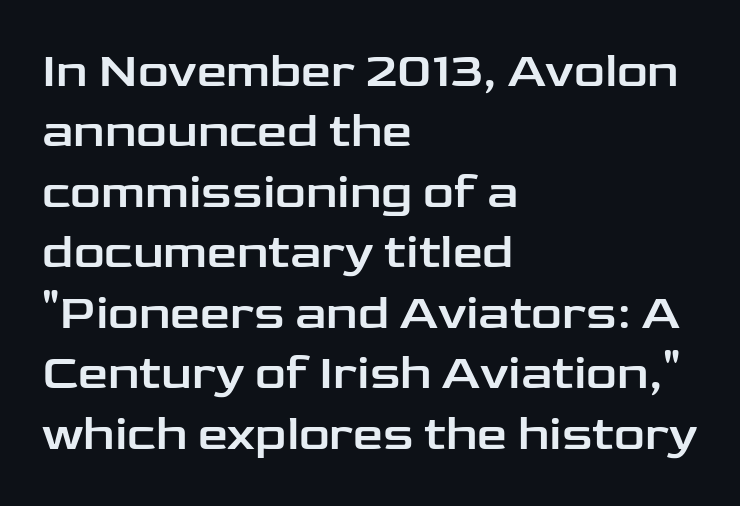
The rendering uses a moderate line-height, typical for paragraphs. The specimen omits any rule beneath the text block's lines. Does the lettering tilt? It doesn't — this is upright. Typographically, this falls in the sans-serif category.
